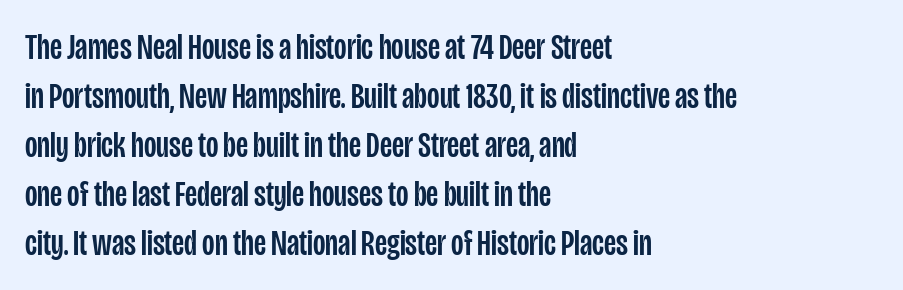
Are there feet on the stems? There aren't — it's a sans. This block has exactly the height ordinary leading produces. Italic: no, the glyphs are upright roman. The letters sit at their default tracking, neither squeezed nor spread. Line starts are locked; line ends wander.
